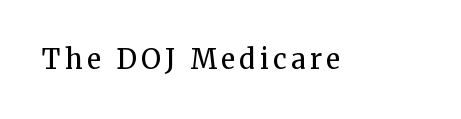
The image shows 27 px text type, upright; set not underlined.
